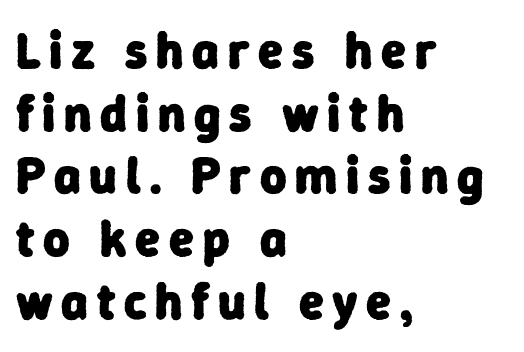
Type style note: lacks serifs. The string is rendered with underlining switched off. Line beginnings align vertically; line endings do not. Varying glyph widths throughout — classic text-font behaviour. As a designer I'd log this as weight 700, bold.
